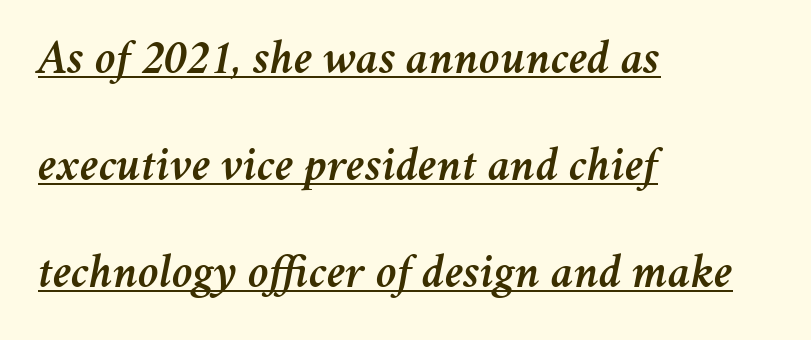
Note the varied advance widths — an 'i' is clearly narrower than an 'm'. The face used here appears with an underline applied. The font's italic variant was chosen for this text. Line starts are locked; line ends wander. A typesetter would call this zero additional tracking.
